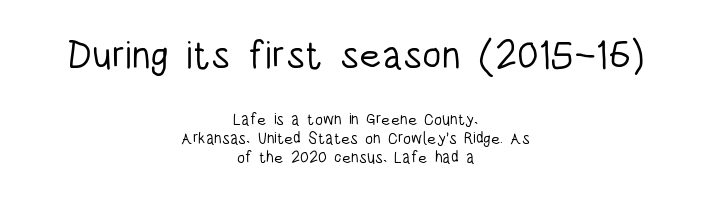
Q: Is the text bold? A: No.
Q: Is the text italic (slanted)? A: No, it is upright.
Q: Is the typeface a serif or a sans-serif typeface? A: Sans-serif.
Q: Is the text underlined? A: No.
Q: How is the paragraph aligned? A: Centered.
Q: Is the spacing between letters normal or unusually wide? A: Normal.
Q: Which block of text is set in a larger size, the first (top) or the second (bottom)? A: The first (top) one.
Q: Width (condensed, normal, or wide)? A: Condensed.
Q: Stroke contrast? A: Low.
Q: x-height? A: Large.
Q: Monospaced? A: No.
